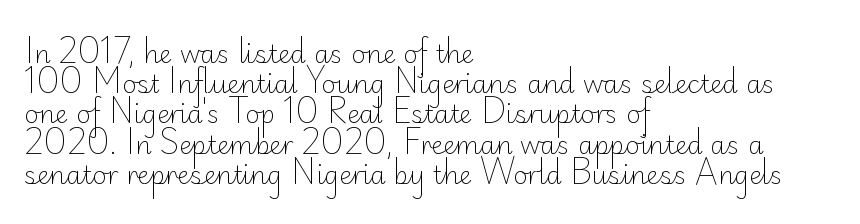
In terms of posture, this sample is upright. The rendering keeps characters at their native spacing. Caption: face not bold, strokes unweighted. The string is rendered with underlining switched off. Horizontal alignment here is leftward, the default for most running prose.
